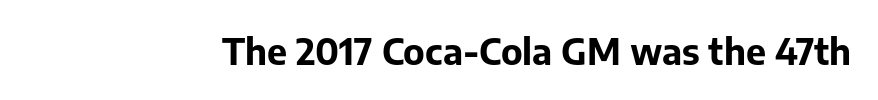
This sample uses plain, unmodified letter spacing. Examine the stroke ends and you'll find no serifs. Spacing verdict: proportional, widths tailored to each character. The specimen reads as upright at a glance.
